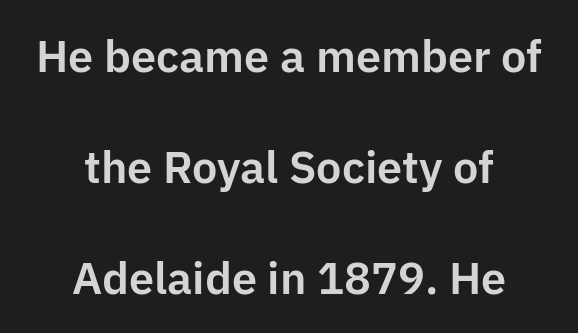
{"serif": "no", "italic": "no", "width": "normal", "stroke_contrast": "low", "x_height": "medium", "monospaced": "no", "underline": "no", "align": "center", "line_spacing": "loose", "line_spacing_ratio": 2.47, "letter_spacing": "normal", "letter_spacing_em": 0.0, "glyph_px": 45}
